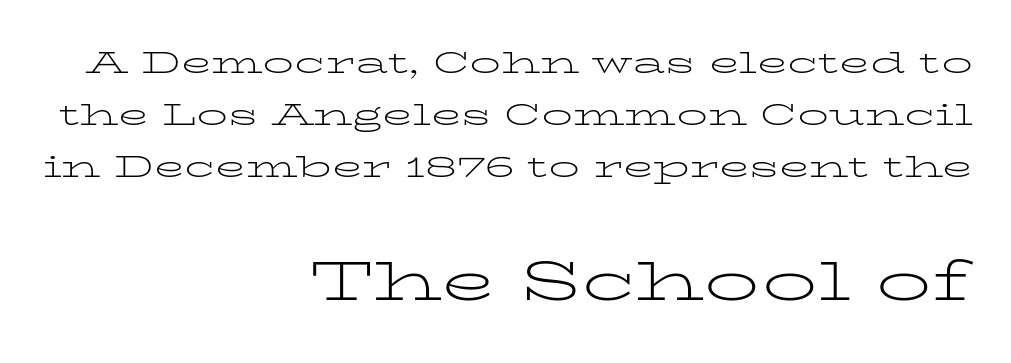
{"serif": "yes", "italic": "no", "bold": "no", "weight": "light", "width": "wide", "stroke_contrast": "low", "x_height": "medium", "monospaced": "no", "underline": "no", "align": "right", "line_spacing": "normal", "line_spacing_ratio": 1.68, "letter_spacing": "normal", "letter_spacing_em": 0.0, "larger_block": "second", "size_ratio": 1.77, "glyph_px": 55}
